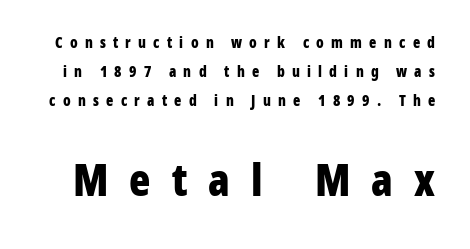
The image shows 44 px bold, condensed sans-serif type, upright; set loose line spacing (1.94x), unusually wide letter spacing (+0.48 em), not underlined; the second (bottom) block is 2.93x larger; low stroke contrast and a medium x-height.
